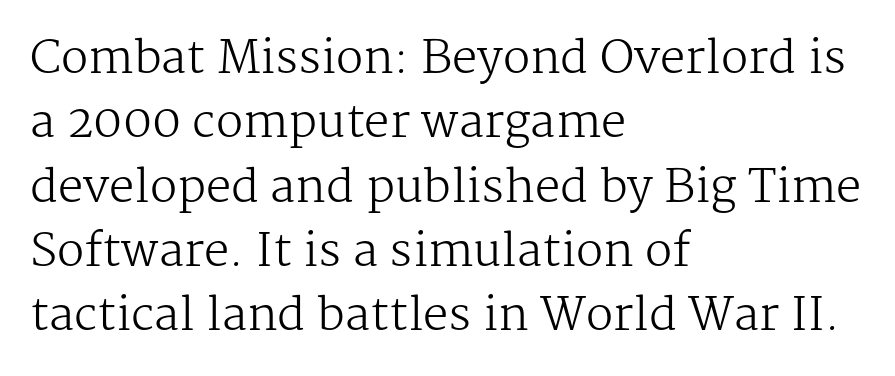
Q: Is the text bold? A: No.
Q: Is the text italic (slanted)? A: No, it is upright.
Q: Is the typeface a serif or a sans-serif typeface? A: Serif.
Q: Is the text underlined? A: No.
Q: How is the paragraph aligned? A: Left-aligned.
Q: Is the spacing between letters normal or unusually wide? A: Normal.
Q: Is the spacing between lines tight, normal or loose? A: Normal.
Q: Width (condensed, normal, or wide)? A: Normal.
Q: Stroke contrast? A: Medium.
Q: x-height? A: Medium.
Q: Monospaced? A: No.
